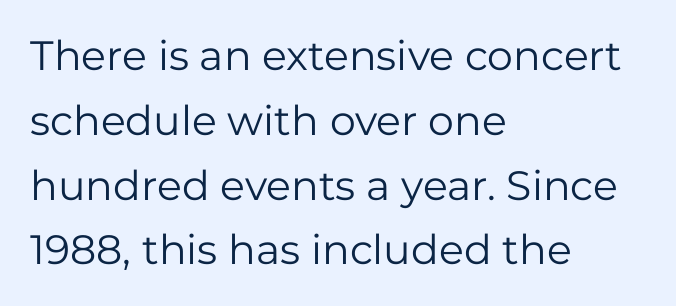
Q: Is the text bold? A: No.
Q: Is the text italic (slanted)? A: No, it is upright.
Q: Is the typeface a serif or a sans-serif typeface? A: Sans-serif.
Q: Is the text underlined? A: No.
Q: How is the paragraph aligned? A: Left-aligned.
Q: Is the spacing between letters normal or unusually wide? A: Normal.
Q: Is the spacing between lines tight, normal or loose? A: Normal.
Q: Width (condensed, normal, or wide)? A: Normal.
Q: Stroke contrast? A: Low.
Q: x-height? A: Medium.
Q: Monospaced? A: No.
